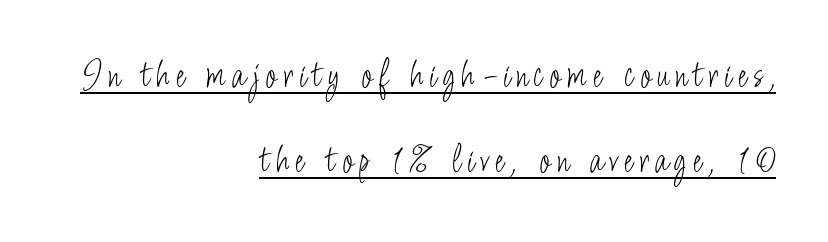
The image shows 40 px light, condensed sans-serif type; set right-aligned, loose line spacing (2.13x), underlined; low stroke contrast and a small x-height.
